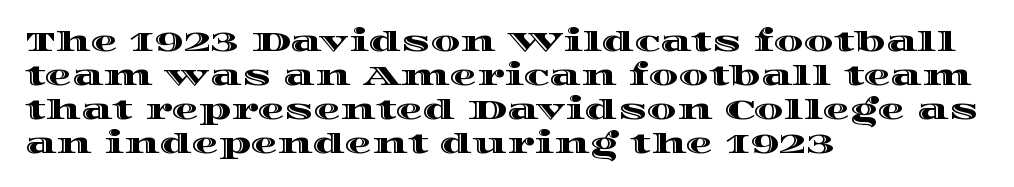
This sample uses plain, unmodified letter spacing. The setting favours the left margin, as ordinary paragraphs usually do. Does the lettering tilt? It doesn't — this is upright. Is there much room between lines? A standard amount, neither cramped nor airy.
